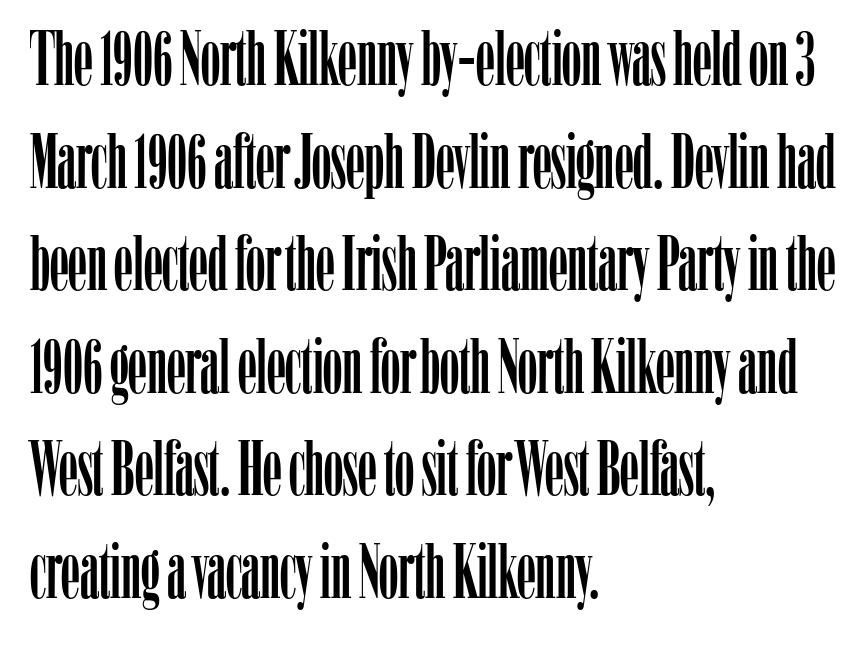
The image shows 76 px condensed serif type, upright; set left-aligned, normal line spacing (1.35x), normal letter spacing, not underlined; low stroke contrast and a medium x-height.
